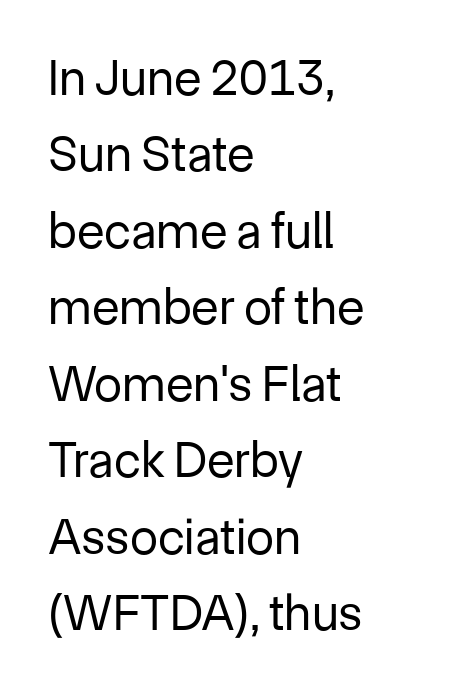
The image shows 51 px regular-weight sans-serif type, upright; set left-aligned, normal line spacing (1.5x), normal letter spacing, not underlined; low stroke contrast and a medium x-height.
